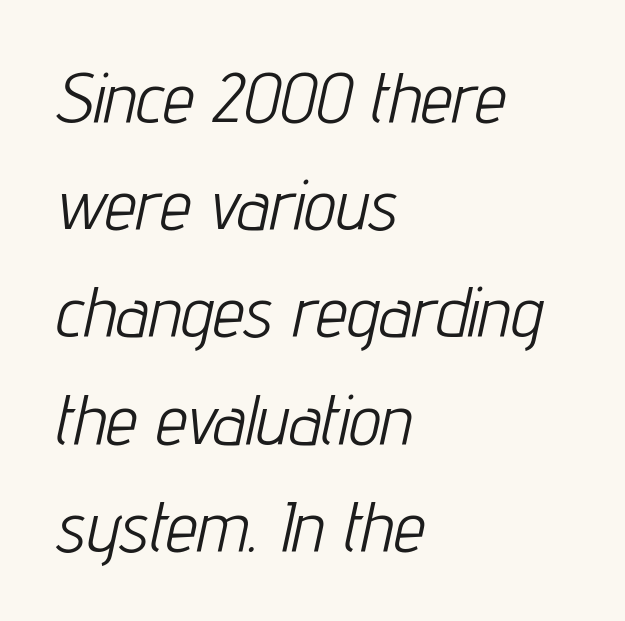
{"italic": "yes", "lean": "right", "slant_degrees": 12, "bold": "no", "weight": "light", "width": "condensed", "stroke_contrast": "low", "x_height": "medium", "monospaced": "no", "underline": "no", "align": "left", "line_spacing": "normal", "line_spacing_ratio": 1.51, "letter_spacing": "normal", "letter_spacing_em": 0.0, "glyph_px": 71}
